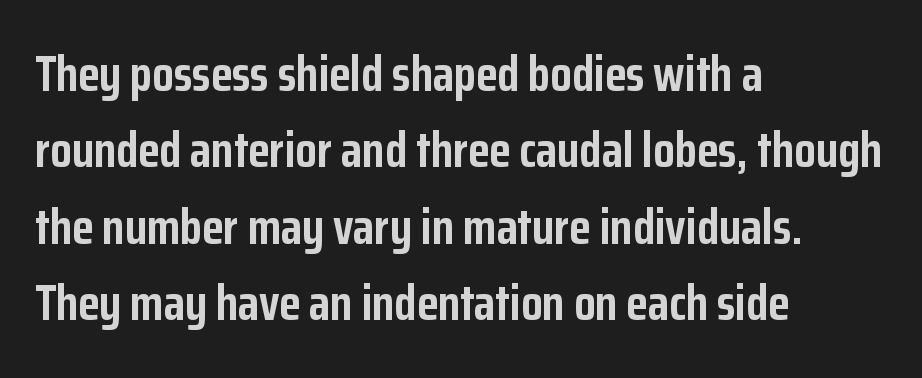
{"serif": "no", "italic": "no", "bold": "yes", "weight": "semibold", "width": "condensed", "stroke_contrast": "low", "x_height": "medium", "monospaced": "no", "underline": "no", "align": "left", "line_spacing": "normal", "line_spacing_ratio": 1.56, "letter_spacing": "normal", "letter_spacing_em": 0.0, "glyph_px": 49}
